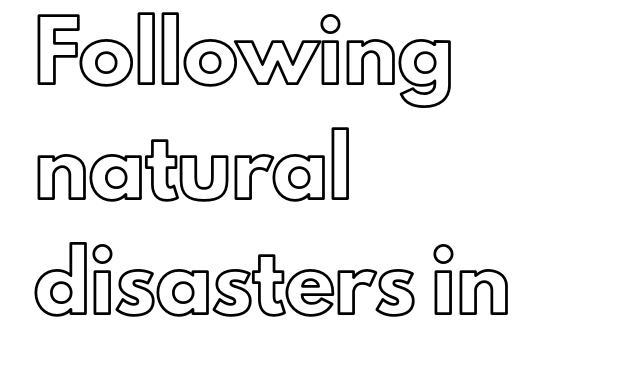
{"italic": "no", "width": "normal", "x_height": "small", "monospaced": "no", "underline": "no", "align": "left", "line_spacing": "loose", "line_spacing_ratio": 2.09, "letter_spacing": "normal", "letter_spacing_em": 0.0, "glyph_px": 55}
